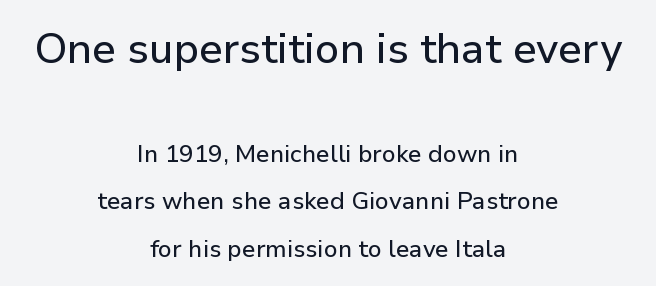
The image shows 42 px sans-serif type, upright; set centered, loose line spacing (1.98x), normal letter spacing, not underlined; the first (top) block is 1.75x larger; low stroke contrast and a medium x-height.
